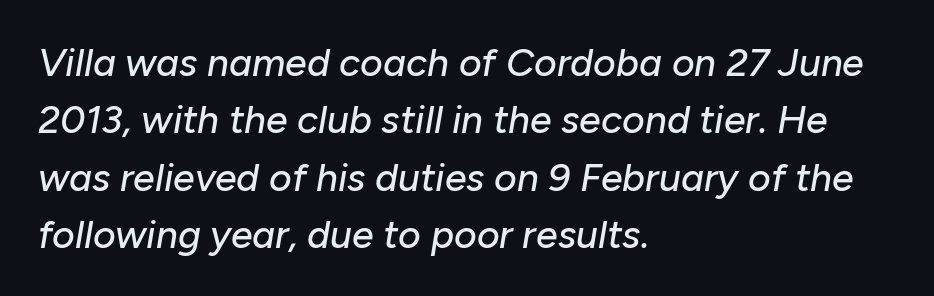
These lines are rendered in a variable-pitch font. Honestly, the row spacing looks completely unremarkable. The typesetter chose a ragged-right arrangement here. Default kerning and tracking; the words read as compact shapes.
